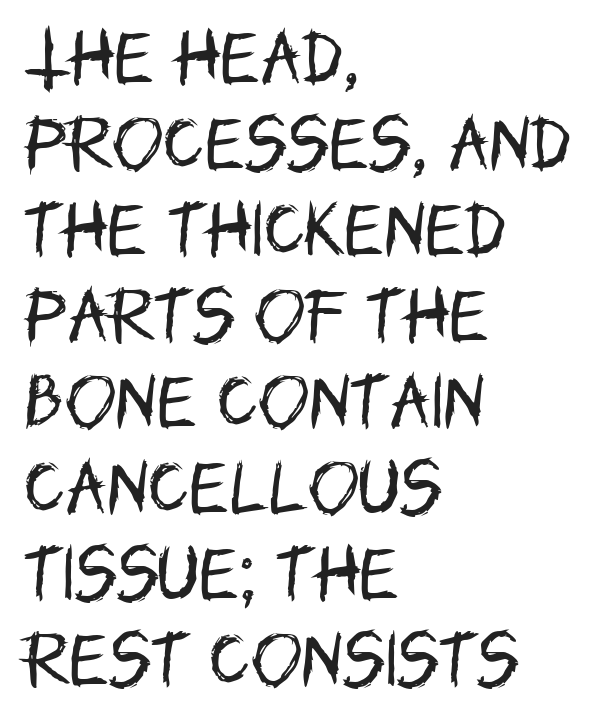
Q: Is the text bold? A: No.
Q: Is the text italic (slanted)? A: No, it is upright.
Q: Is the typeface a serif or a sans-serif typeface? A: Sans-serif.
Q: Is the text underlined? A: No.
Q: How is the paragraph aligned? A: Left-aligned.
Q: Is the spacing between letters normal or unusually wide? A: Normal.
Q: Is the spacing between lines tight, normal or loose? A: Normal.
Q: Width (condensed, normal, or wide)? A: Condensed.
Q: Stroke contrast? A: Low.
Q: x-height? A: Large.
Q: Monospaced? A: No.
